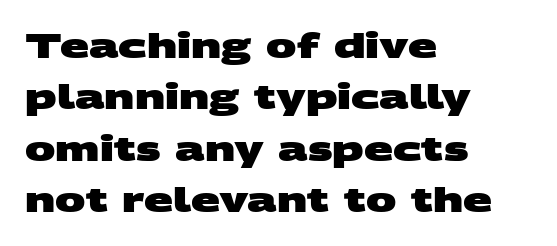
Q: Is the text bold? A: Yes.
Q: Is the typeface a serif or a sans-serif typeface? A: Sans-serif.
Q: Is the text underlined? A: No.
Q: How is the paragraph aligned? A: Left-aligned.
Q: Is the spacing between letters normal or unusually wide? A: Normal.
Q: Is the spacing between lines tight, normal or loose? A: Normal.
Q: Width (condensed, normal, or wide)? A: Wide.
Q: Stroke contrast? A: Medium.
Q: x-height? A: Large.
Q: Monospaced? A: No.
